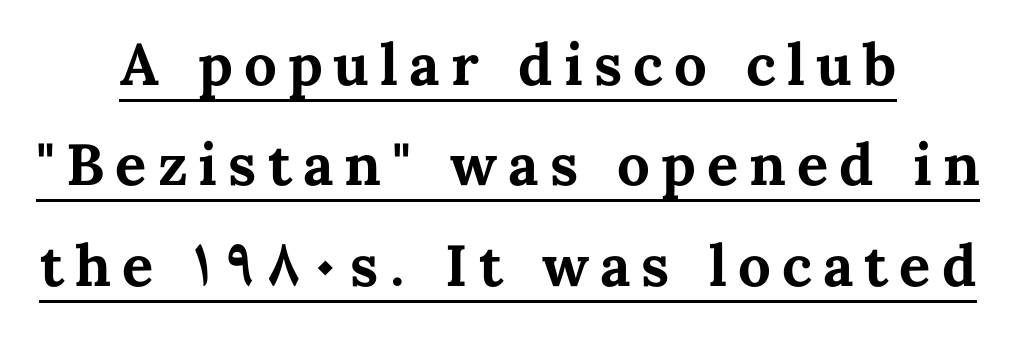
Q: Is the text bold? A: Yes.
Q: Is the text italic (slanted)? A: No, it is upright.
Q: Is the text underlined? A: Yes.
Q: Width (condensed, normal, or wide)? A: Normal.
Q: Stroke contrast? A: Medium.
Q: x-height? A: Medium.
Q: Monospaced? A: No.
